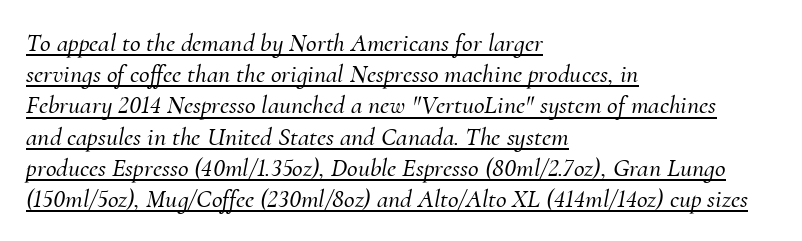
Q: Is the text italic (slanted)? A: Yes, it leans right by about 10 degrees.
Q: Is the text underlined? A: Yes.
Q: How is the paragraph aligned? A: Left-aligned.
Q: Is the spacing between letters normal or unusually wide? A: Normal.
